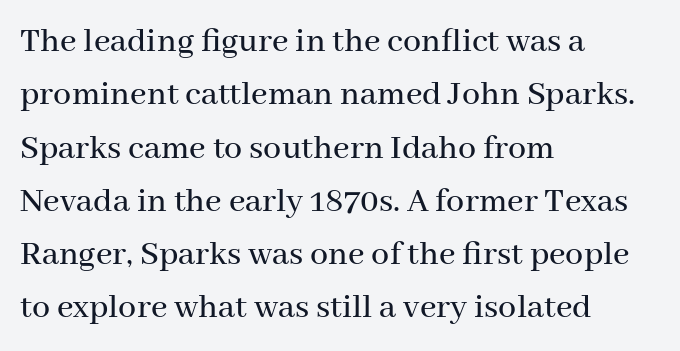
{"serif": "yes", "italic": "no", "width": "normal", "stroke_contrast": "medium", "x_height": "medium", "monospaced": "no", "underline": "no", "align": "left", "line_spacing": "normal", "line_spacing_ratio": 1.48, "letter_spacing": "normal", "letter_spacing_em": 0.0, "glyph_px": 36}
